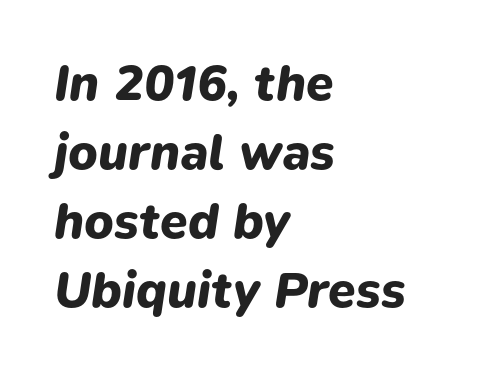
Posture: slanted. A normal amount of white space separates one row of letters from the next. The strip under each line holds only bare page. Notice how thick the strokes are: this is what a full bold looks like. This sample is left-justified, so line endings fall wherever the words run out.
